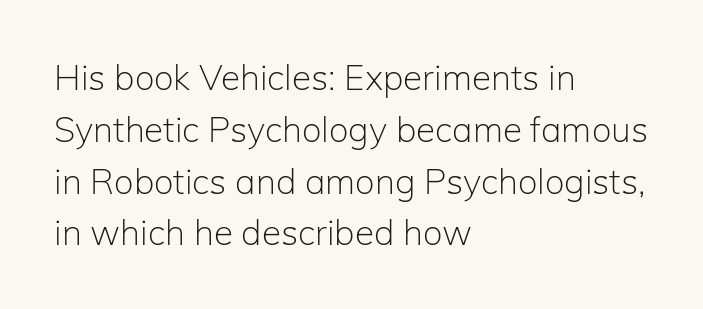
Unbolded letterforms with no extra heft. The face used here is a sans, in the tradition of grotesques and geometrics. Is this a fixed-width face? No — the glyphs have proportional, varying widths. Quick note: not italic, upright. Characters follow at the spacing the type designer built in.
